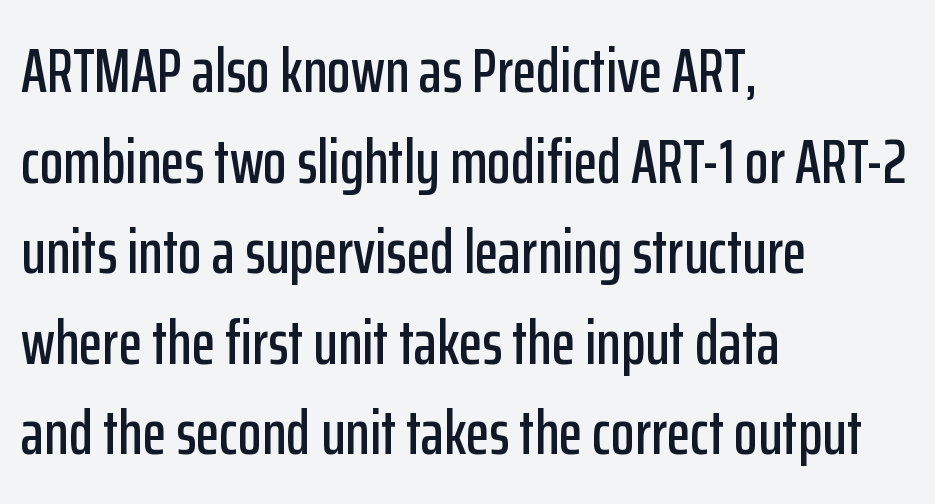
Q: Is the text italic (slanted)? A: No, it is upright.
Q: Is the typeface a serif or a sans-serif typeface? A: Sans-serif.
Q: Is the text underlined? A: No.
Q: How is the paragraph aligned? A: Left-aligned.
Q: Is the spacing between letters normal or unusually wide? A: Normal.
Q: Is the spacing between lines tight, normal or loose? A: Normal.
Q: Width (condensed, normal, or wide)? A: Condensed.
Q: Stroke contrast? A: Low.
Q: x-height? A: Medium.
Q: Monospaced? A: No.
